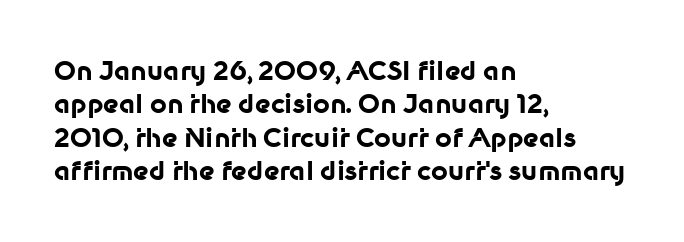
In terms of posture, this sample is upright. Look at the stroke-to-counter ratio: heavy, a bold. Notice how descenders clear the ascenders below comfortably — that's standard leading. The zone under the glyphs is completely vacant. The rendering keeps characters at their native spacing.
